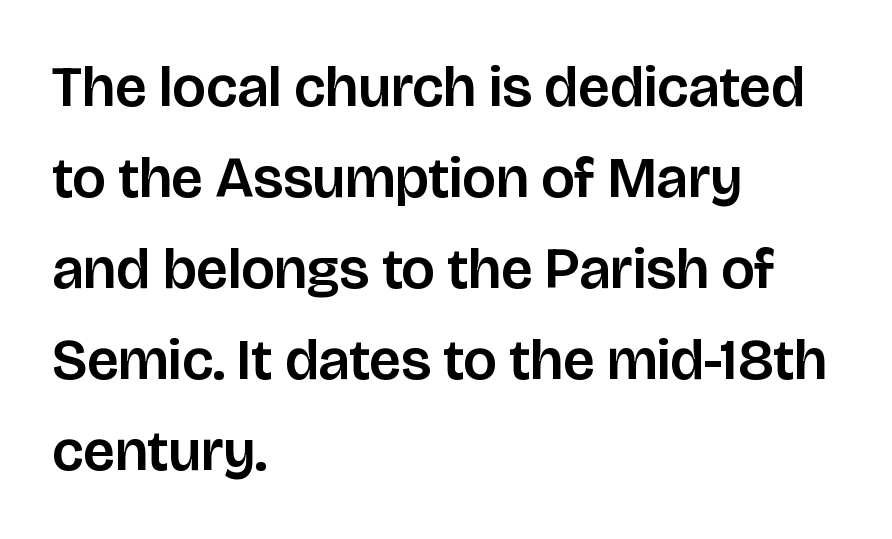
Words appear dense and cohesive because spacing is normal. Every character sits straight up, as roman type does. A typesetter would call this proportional, since set widths differ per character. The text block is weighted toward the left margin, trailing off unevenly rightward. Letterform terminals end flat and unadorned throughout the passage.
